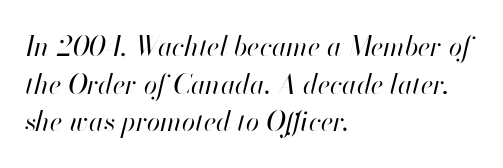
Horizontal bands of white between lines are of average thickness. Each row of text sits above clean, open space. The passage shown leans; its letterforms are oblique. Is the letter spacing exaggerated? No — it looks like the ordinary default. Caption: face not bold, strokes unweighted. The typesetter chose a ragged-right arrangement here.
